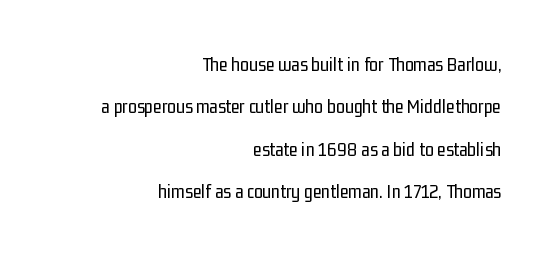
{"italic": "no", "bold": "no", "underline": "no", "align": "right", "line_spacing": "loose", "line_spacing_ratio": 2.12, "letter_spacing": "normal", "letter_spacing_em": 0.0, "glyph_px": 20}
